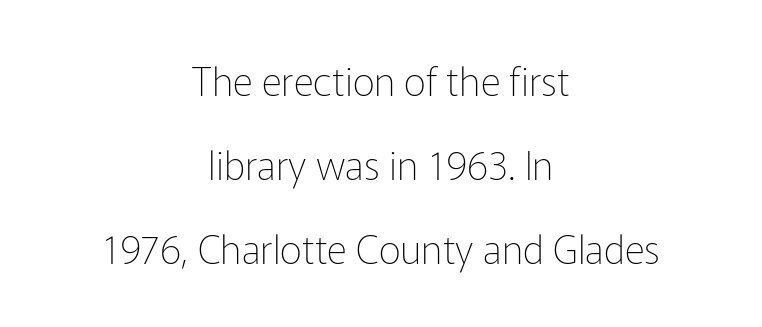
Plain, unruled lines of type. Compared with a flush-left layout, this one balances lines on the center instead. The rendering uses natural spacing where letterforms have individual widths. Do the letters lean? They stand straight. The font is comparable to plain body text, perhaps lighter. Note: no serifs on the glyphs.
